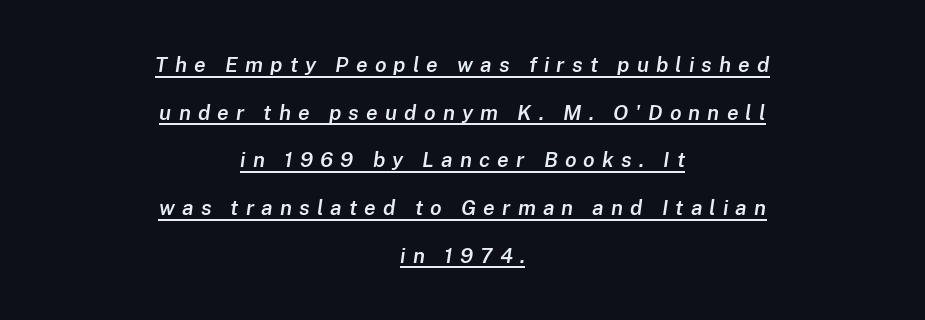
Q: Is the text bold? A: Semi-bold.
Q: Is the text italic (slanted)? A: Yes, it leans right by about 8 degrees.
Q: Is the text underlined? A: Yes.
Q: How is the paragraph aligned? A: Centered.
Q: Is the spacing between letters normal or unusually wide? A: Unusually wide.
Q: Is the spacing between lines tight, normal or loose? A: Loose.
